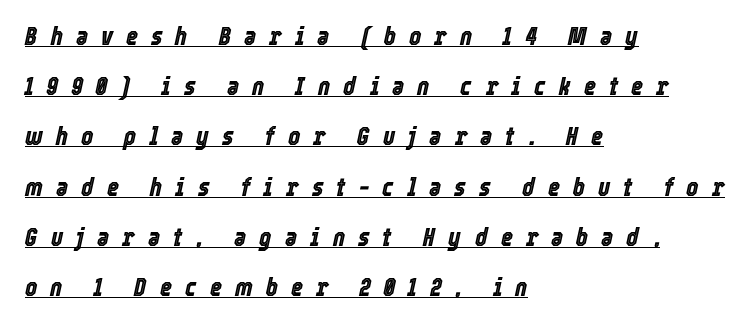
Spacing between characters has been opened up far beyond the box default. How would I describe the line gaps? Wide and relaxed. Left-aligned paragraph, ragged on the right. If you drew a line through each stem, it would be angled. Honestly, the underline is the first thing you notice here.
